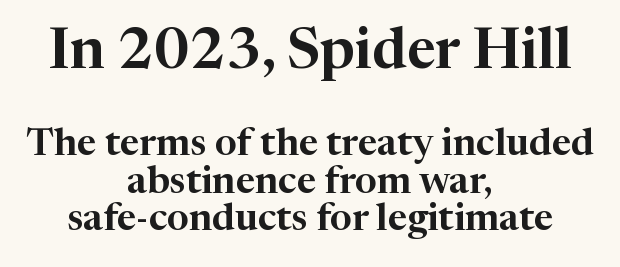
The image shows 57 px serif type, upright; set centered, tight line spacing (0.98x), normal letter spacing, not underlined; the first (top) block is 1.5x larger; high stroke contrast and a medium x-height.
